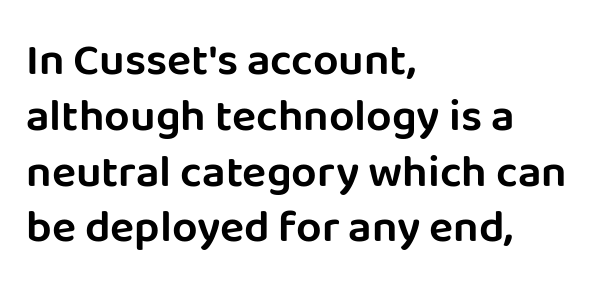
{"serif": "no", "italic": "no", "width": "normal", "stroke_contrast": "low", "x_height": "large", "monospaced": "no", "underline": "no", "align": "left", "line_spacing_ratio": 1.24, "letter_spacing": "normal", "letter_spacing_em": 0.0, "glyph_px": 45}
